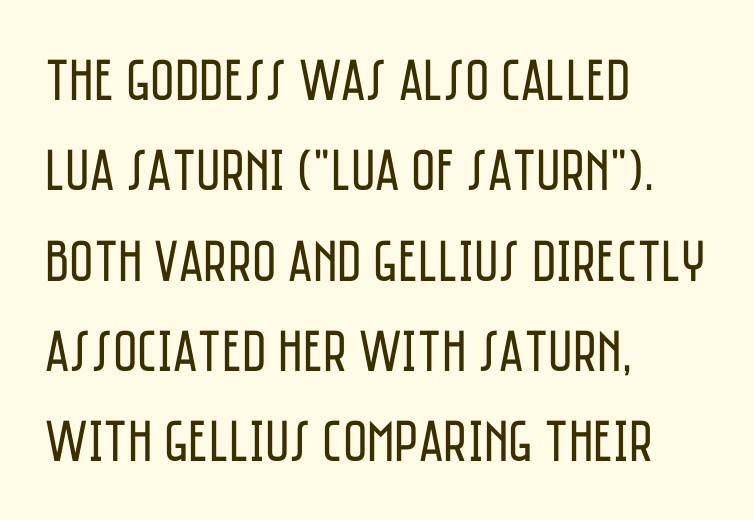
{"serif": "no", "italic": "no", "bold": "no", "weight": "regular", "width": "condensed", "stroke_contrast": "low", "x_height": "large", "monospaced": "no", "underline": "no", "align": "left", "line_spacing": "normal", "line_spacing_ratio": 1.53, "letter_spacing": "normal", "letter_spacing_em": 0.0, "glyph_px": 59}
